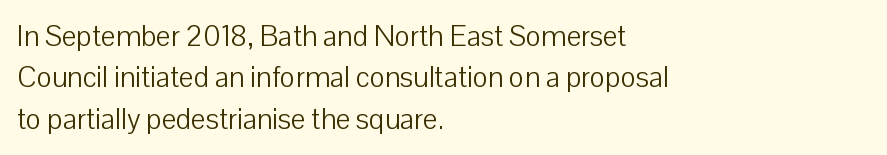
Q: Is the text bold? A: No.
Q: Is the text italic (slanted)? A: No, it is upright.
Q: Is the typeface a serif or a sans-serif typeface? A: Sans-serif.
Q: Is the text underlined? A: No.
Q: How is the paragraph aligned? A: Left-aligned.
Q: Is the spacing between letters normal or unusually wide? A: Normal.
Q: Is the spacing between lines tight, normal or loose? A: Normal.
Q: Width (condensed, normal, or wide)? A: Normal.
Q: Stroke contrast? A: Low.
Q: x-height? A: Medium.
Q: Monospaced? A: No.
